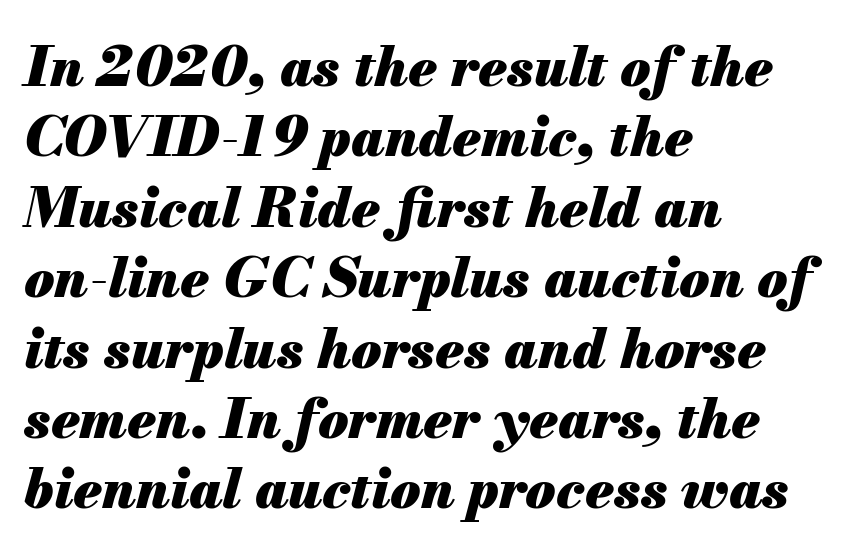
{"italic": "yes", "lean": "right", "slant_degrees": 13, "bold": "yes", "weight": "heavy", "width": "normal", "stroke_contrast": "medium", "x_height": "small", "monospaced": "no", "underline": "no", "align": "left", "line_spacing": "normal", "line_spacing_ratio": 1.28, "letter_spacing": "normal", "letter_spacing_em": 0.0, "glyph_px": 55}
